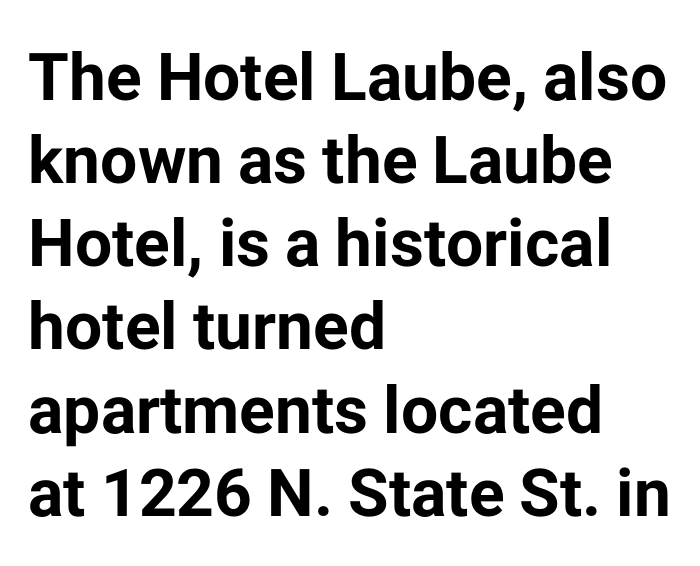
The image shows 66 px bold sans-serif type, upright; set left-aligned, normal line spacing (1.26x), normal letter spacing, not underlined; low stroke contrast and a medium x-height.
